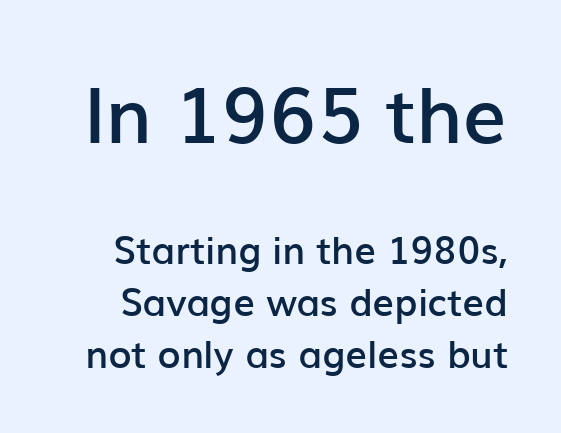
Q: Is the text bold? A: Semi-bold.
Q: Is the text italic (slanted)? A: No, it is upright.
Q: Is the typeface a serif or a sans-serif typeface? A: Sans-serif.
Q: Is the text underlined? A: No.
Q: Is the spacing between letters normal or unusually wide? A: Normal.
Q: Is the spacing between lines tight, normal or loose? A: Normal.
Q: Which block of text is set in a larger size, the first (top) or the second (bottom)? A: The first (top) one.
Q: Width (condensed, normal, or wide)? A: Normal.
Q: Stroke contrast? A: Low.
Q: x-height? A: Medium.
Q: Monospaced? A: No.
